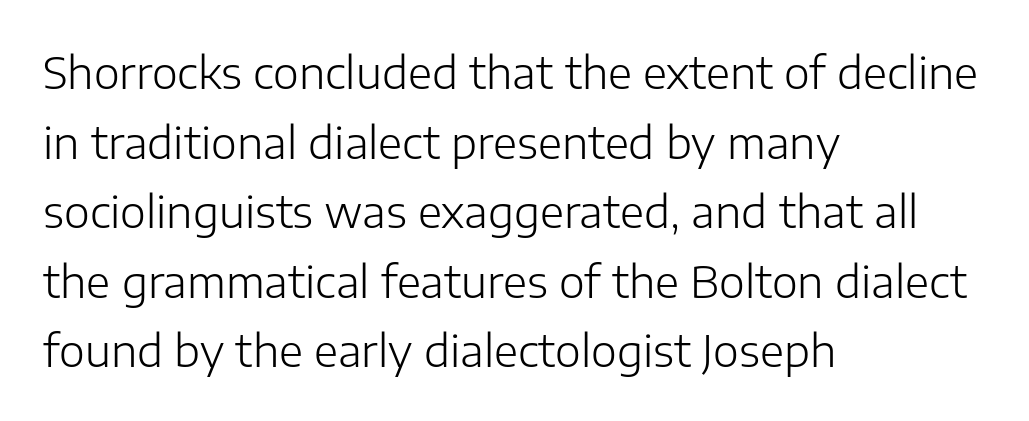
Q: Is the text bold? A: No.
Q: Is the text italic (slanted)? A: No, it is upright.
Q: Is the typeface a serif or a sans-serif typeface? A: Sans-serif.
Q: Is the text underlined? A: No.
Q: How is the paragraph aligned? A: Left-aligned.
Q: Is the spacing between letters normal or unusually wide? A: Normal.
Q: Is the spacing between lines tight, normal or loose? A: Normal.
Q: Width (condensed, normal, or wide)? A: Normal.
Q: Stroke contrast? A: Low.
Q: x-height? A: Medium.
Q: Monospaced? A: No.
